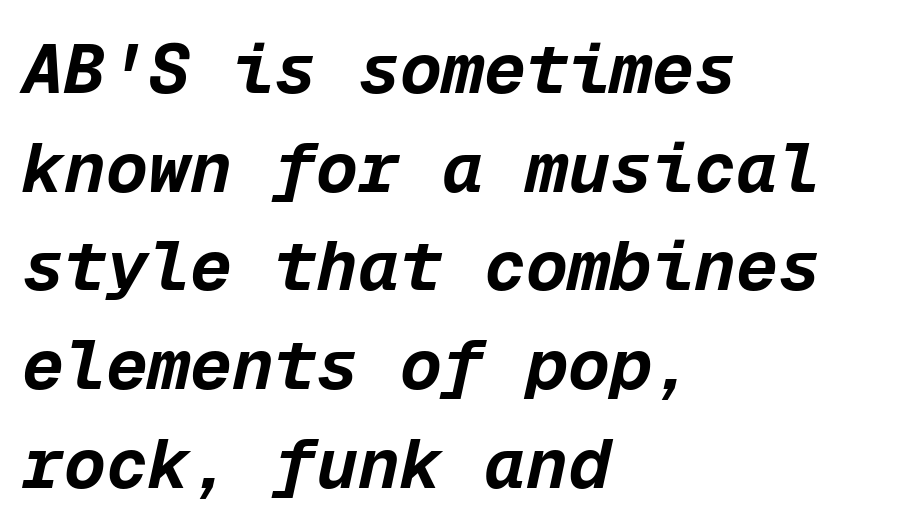
{"italic": "yes", "lean": "right", "slant_degrees": 12, "bold": "yes", "weight": "bold", "width": "normal", "stroke_contrast": "low", "x_height": "medium", "monospaced": "yes", "underline": "no", "align": "left", "line_spacing": "normal", "line_spacing_ratio": 1.41, "letter_spacing": "normal", "letter_spacing_em": 0.0, "glyph_px": 70}
